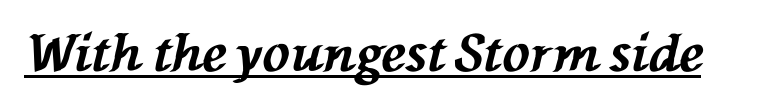
The image shows 51 px bold type, italic (leaning left); set normal letter spacing, underlined; medium stroke contrast and a medium x-height.
